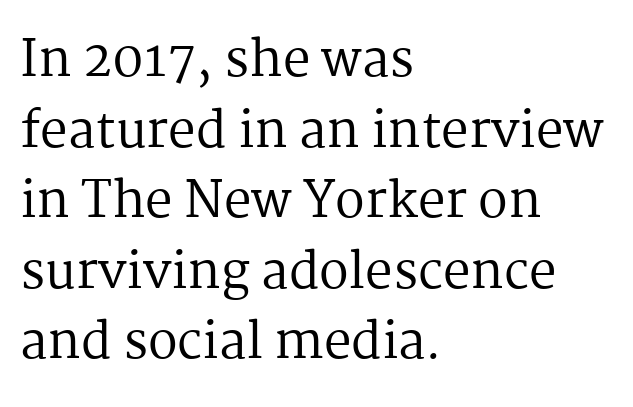
Q: Is the text bold? A: No.
Q: Is the text italic (slanted)? A: No, it is upright.
Q: Is the typeface a serif or a sans-serif typeface? A: Serif.
Q: Is the text underlined? A: No.
Q: How is the paragraph aligned? A: Left-aligned.
Q: Is the spacing between letters normal or unusually wide? A: Normal.
Q: Is the spacing between lines tight, normal or loose? A: Normal.
Q: Width (condensed, normal, or wide)? A: Normal.
Q: Stroke contrast? A: Medium.
Q: x-height? A: Medium.
Q: Monospaced? A: No.
